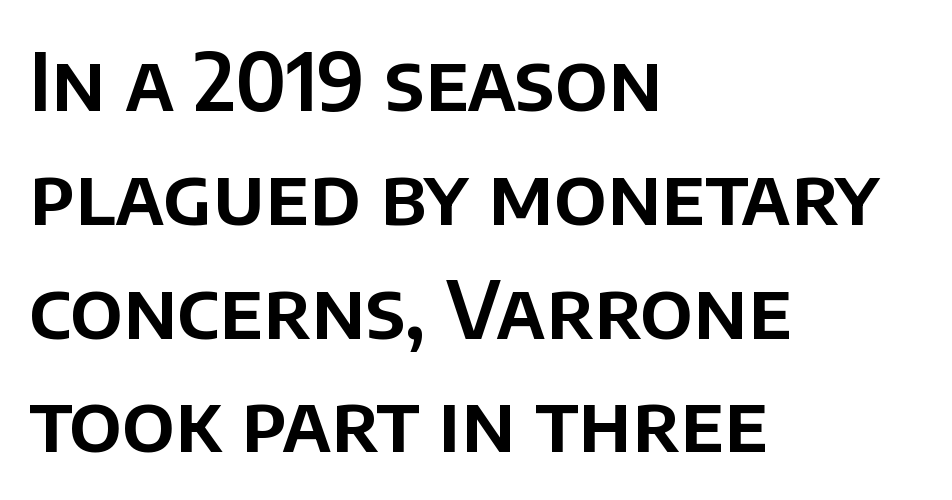
{"serif": "no", "italic": "no", "width": "normal", "stroke_contrast": "low", "x_height": "large", "monospaced": "no", "underline": "no", "align": "left", "line_spacing": "normal", "line_spacing_ratio": 1.44, "letter_spacing": "normal", "letter_spacing_em": 0.0, "glyph_px": 79}
